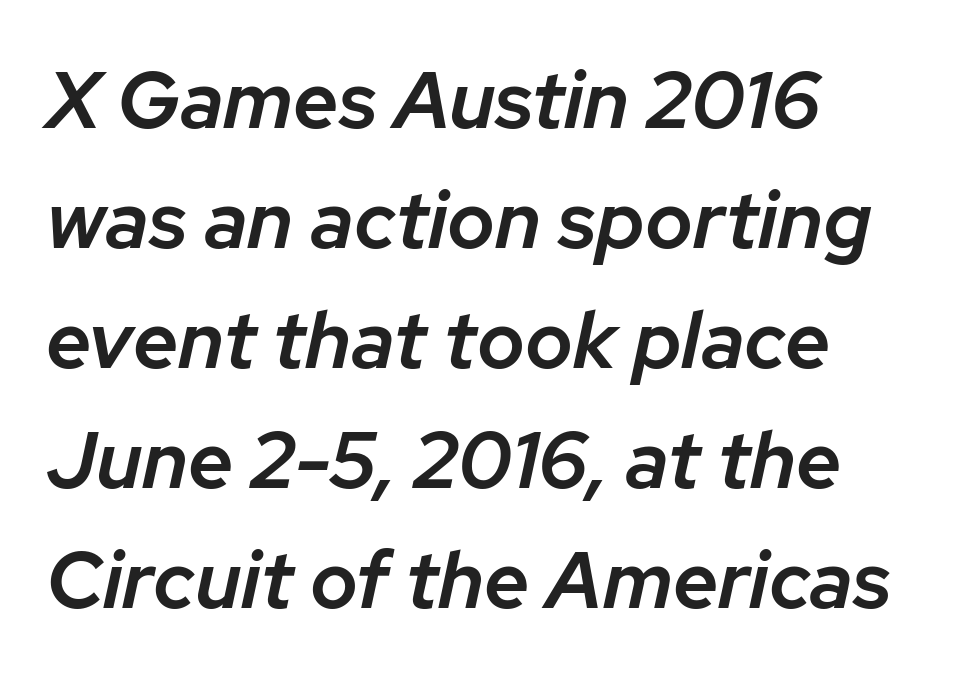
One-word summary of the alignment: left. Tracking here is standard; glyphs follow each other at the usual distance. Slightly chunky letters — semibold, I'd say, not full bold. Regarding leading, the lines here are spaced in the standard way.
